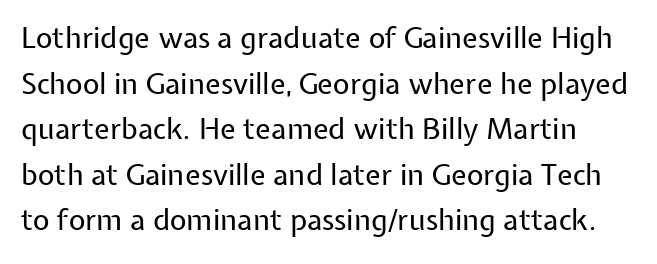
No letter is thick-stroked: the sample isn't bold. Letterform terminals end flat and unadorned throughout the passage. Inter-character spacing is left at the font's built-in metrics. Looks like regular typesetting: each glyph gets only the width it needs.
